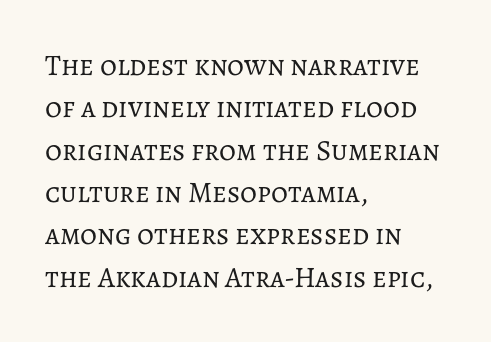
Q: Is the text bold? A: No.
Q: Is the text italic (slanted)? A: No, it is upright.
Q: Is the text underlined? A: No.
Q: How is the paragraph aligned? A: Left-aligned.
Q: Is the spacing between letters normal or unusually wide? A: Normal.
Q: Is the spacing between lines tight, normal or loose? A: Normal.
Q: Width (condensed, normal, or wide)? A: Normal.
Q: Stroke contrast? A: Low.
Q: x-height? A: Medium.
Q: Monospaced? A: No.
